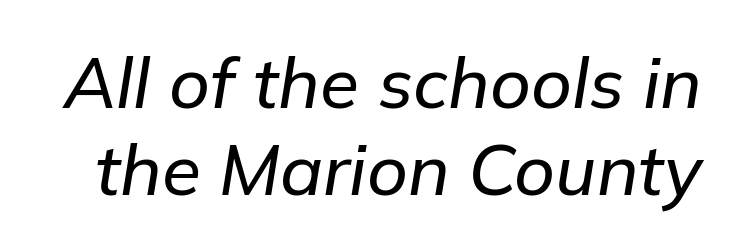
{"italic": "yes", "lean": "right", "slant_degrees": 9, "width": "normal", "stroke_contrast": "low", "x_height": "medium", "monospaced": "no", "underline": "no", "line_spacing_ratio": 1.22, "letter_spacing": "normal", "letter_spacing_em": 0.0, "glyph_px": 71}
